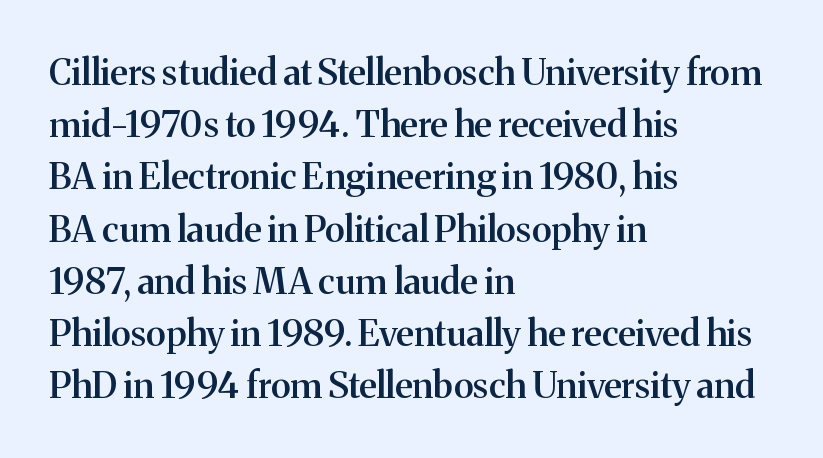
The image shows 36 px semibold serif type, upright; set left-aligned, normal line spacing (1.45x), normal letter spacing, not underlined; medium stroke contrast and a medium x-height.
